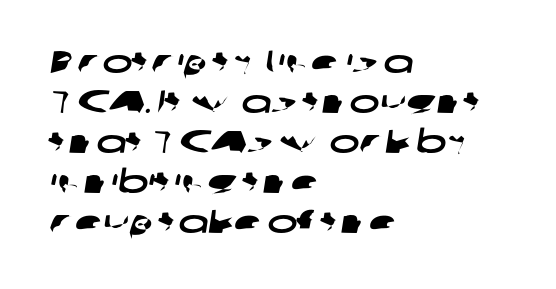
Q: Is the typeface a serif or a sans-serif typeface? A: Sans-serif.
Q: Is the text underlined? A: No.
Q: How is the paragraph aligned? A: Left-aligned.
Q: Is the spacing between letters normal or unusually wide? A: Normal.
Q: Is the spacing between lines tight, normal or loose? A: Normal.
Q: Width (condensed, normal, or wide)? A: Wide.
Q: Stroke contrast? A: Low.
Q: x-height? A: Medium.
Q: Monospaced? A: No.
